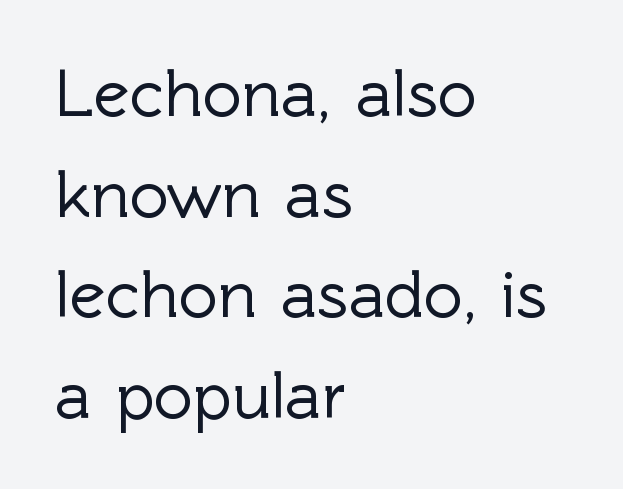
The image shows 68 px sans-serif type, upright; set left-aligned, normal line spacing (1.48x), normal letter spacing, not underlined; a medium x-height.
